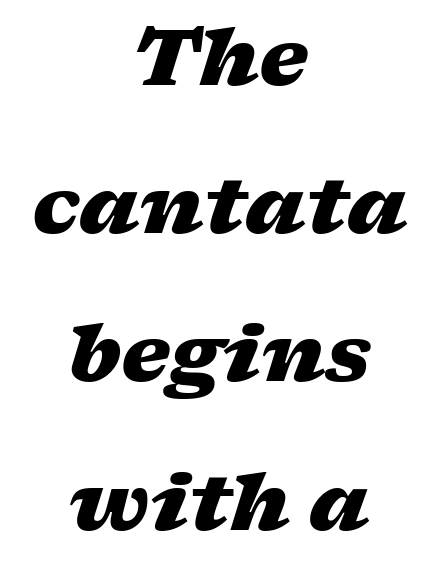
Descender tails drop into unmarked territory. Vertical spacing — loose. The gaps between neighbouring characters are ordinary and unremarkable. Rendered with sloped, italic letterforms. Heavy, bold letterforms. A student would call this center alignment; a typographer would say set centered.
